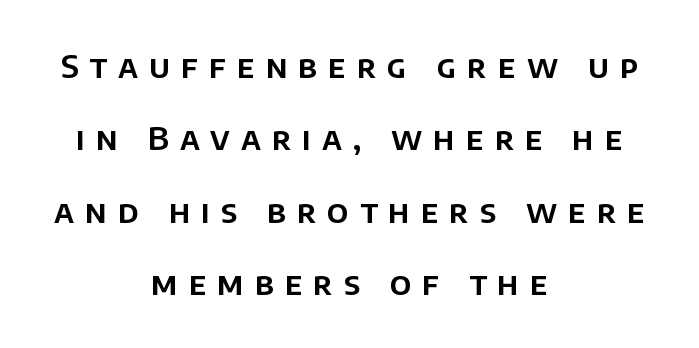
Here the glyphs are tracked loosely, breaking word shapes into spaced letters. You could fit nearly another row in the gap between these rows. The axis of the letterforms is exactly vertical. Line starts and ends both wander, symmetrically. In terms of letterform style, serifs are entirely absent.
